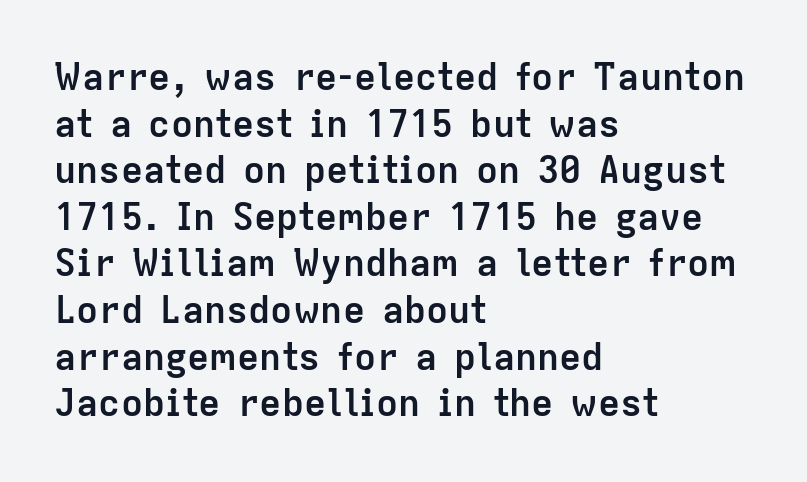
{"serif": "no", "italic": "no", "bold": "yes", "weight": "semibold", "width": "normal", "stroke_contrast": "low", "x_height": "medium", "monospaced": "no", "underline": "no", "align": "left", "line_spacing": "normal", "line_spacing_ratio": 1.26, "letter_spacing": "normal", "letter_spacing_em": 0.0, "glyph_px": 37}
